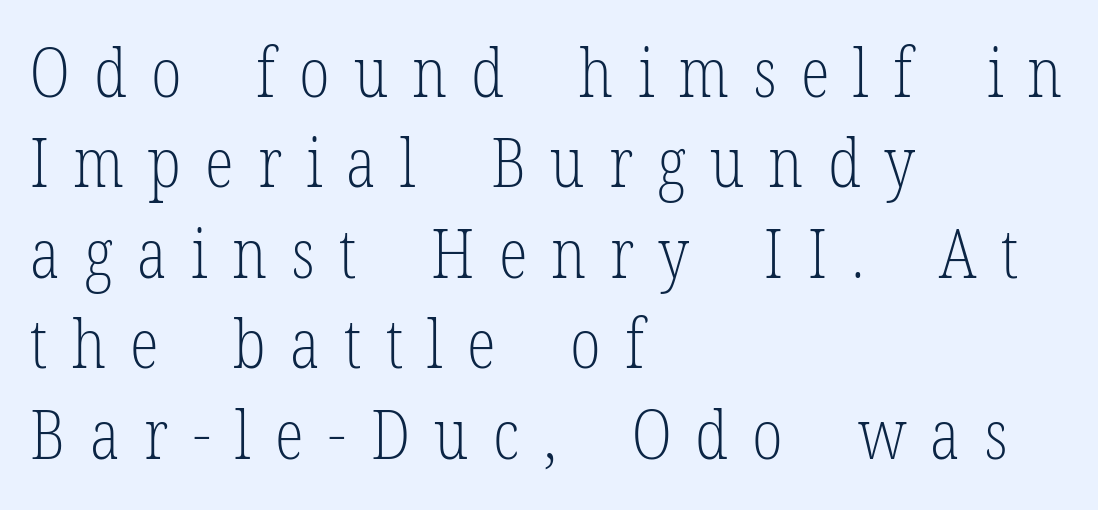
The image shows 67 px light, condensed serif type, upright; set left-aligned, normal line spacing (1.35x), unusually wide letter spacing (+0.36 em), not underlined; low stroke contrast and a medium x-height.
